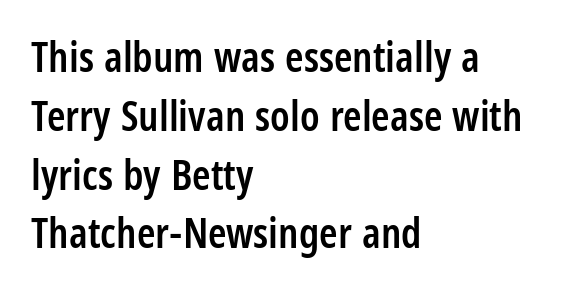
The image shows 42 px semibold, condensed sans-serif type, upright; set left-aligned, normal line spacing (1.4x), normal letter spacing, not underlined; low stroke contrast and a large x-height.
